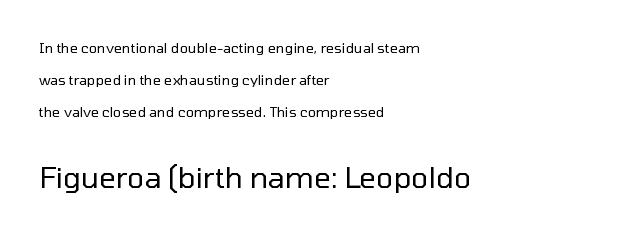
The image shows 29 px regular-weight sans-serif type, upright; set left-aligned, loose line spacing (2.3x), normal letter spacing, not underlined; the second (bottom) block is 2.07x larger; low stroke contrast and a medium x-height.
